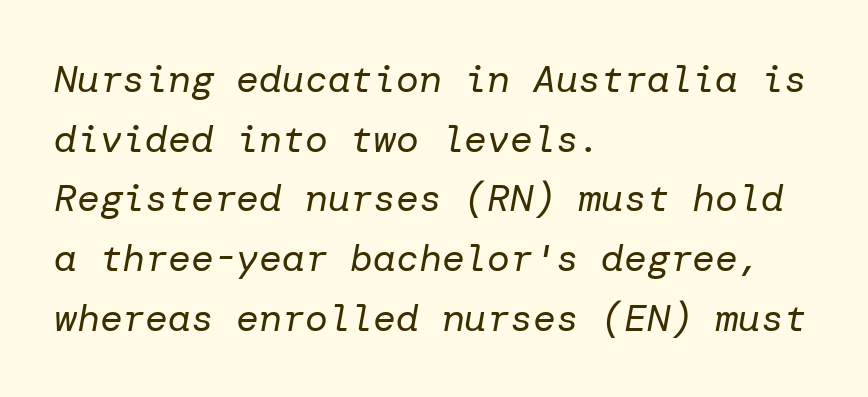
{"italic": "yes", "lean": "right", "slant_degrees": 10, "bold": "no", "weight": "regular", "width": "normal", "stroke_contrast": "low", "x_height": "medium", "underline": "no", "align": "left", "line_spacing": "normal", "line_spacing_ratio": 1.57, "letter_spacing": "normal", "letter_spacing_em": 0.0, "glyph_px": 38}
